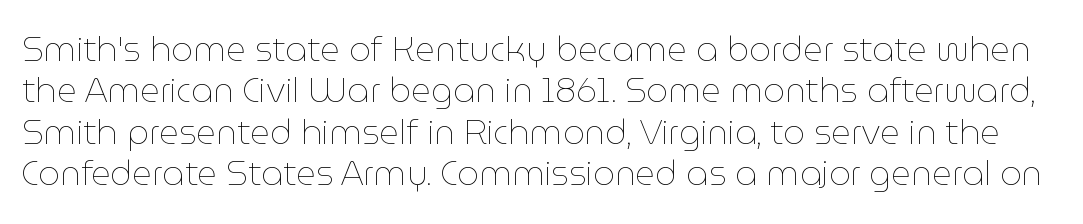
{"italic": "no", "bold": "no", "weight": "thin", "width": "normal", "stroke_contrast": "low", "x_height": "medium", "monospaced": "no", "underline": "no", "line_spacing_ratio": 1.22, "letter_spacing": "normal", "letter_spacing_em": 0.0, "glyph_px": 34}
